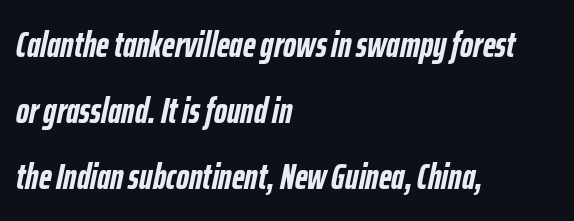
Q: Is the text bold? A: Yes.
Q: Is the text italic (slanted)? A: Yes, it leans right by about 12 degrees.
Q: Is the text underlined? A: No.
Q: How is the paragraph aligned? A: Left-aligned.
Q: Is the spacing between letters normal or unusually wide? A: Normal.
Q: Width (condensed, normal, or wide)? A: Condensed.
Q: Stroke contrast? A: Low.
Q: x-height? A: Medium.
Q: Monospaced? A: No.
